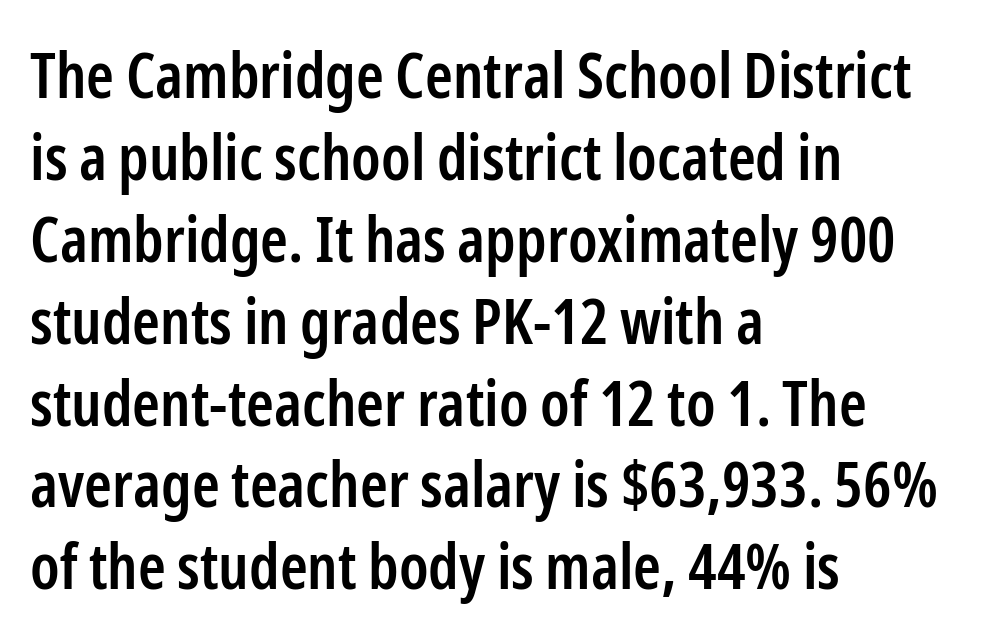
{"serif": "no", "italic": "no", "bold": "semi", "weight": "semibold", "width": "condensed", "stroke_contrast": "low", "x_height": "medium", "monospaced": "no", "underline": "no", "align": "left", "line_spacing": "normal", "line_spacing_ratio": 1.3, "letter_spacing": "normal", "letter_spacing_em": 0.0, "glyph_px": 63}
